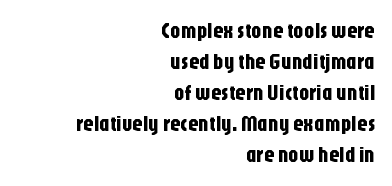
{"italic": "no", "underline": "no", "align": "right", "line_spacing": "normal", "line_spacing_ratio": 1.48, "letter_spacing": "normal", "letter_spacing_em": 0.0, "glyph_px": 21}
